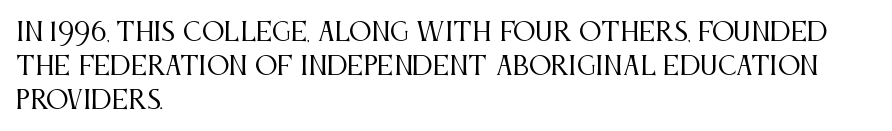
The image shows 25 px text type, upright; set left-aligned, normal line spacing (1.37x), normal letter spacing, not underlined.
